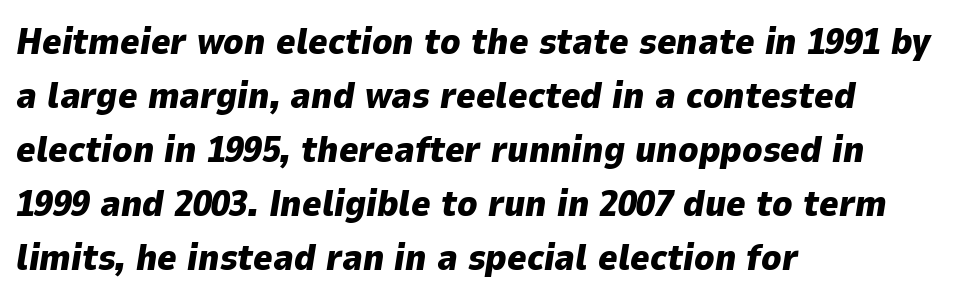
Q: Is the text bold? A: Yes.
Q: Is the text italic (slanted)? A: Yes, it leans right by about 9 degrees.
Q: Is the text underlined? A: No.
Q: How is the paragraph aligned? A: Left-aligned.
Q: Is the spacing between letters normal or unusually wide? A: Normal.
Q: Is the spacing between lines tight, normal or loose? A: Normal.
Q: Width (condensed, normal, or wide)? A: Normal.
Q: Stroke contrast? A: Low.
Q: x-height? A: Medium.
Q: Monospaced? A: No.
